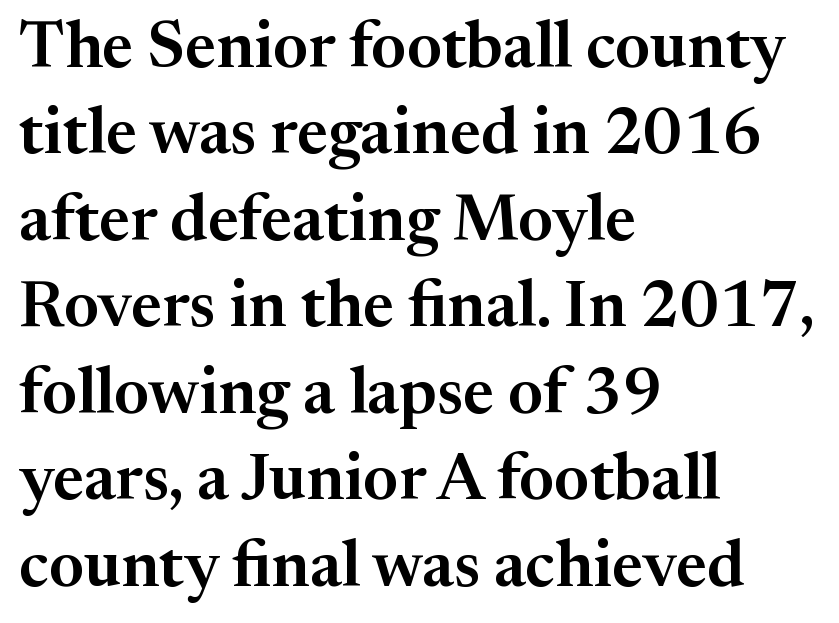
Look at the tracking — it's just the regular setting, nothing added. Left-aligned paragraph, ragged on the right. Any mark beneath the type? The region is blank. A normal amount of white space separates one row of letters from the next. Here the designer chose a conventional face with non-uniform glyph widths.
